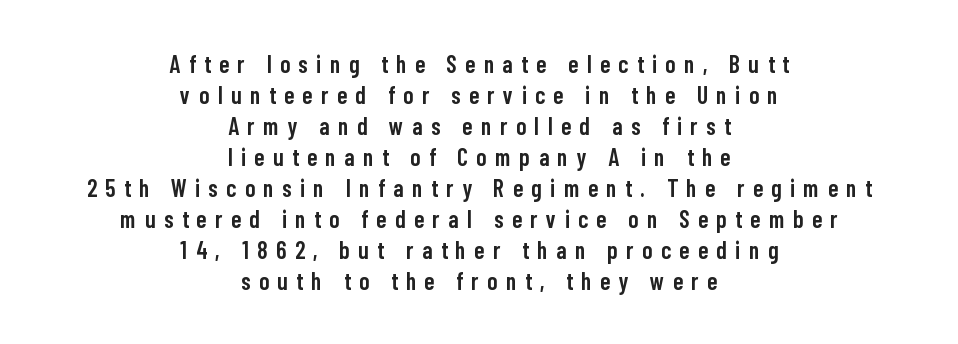
The image shows 24 px text type, upright; set centered, normal line spacing (1.29x), unusually wide letter spacing (+0.36 em), not underlined.
